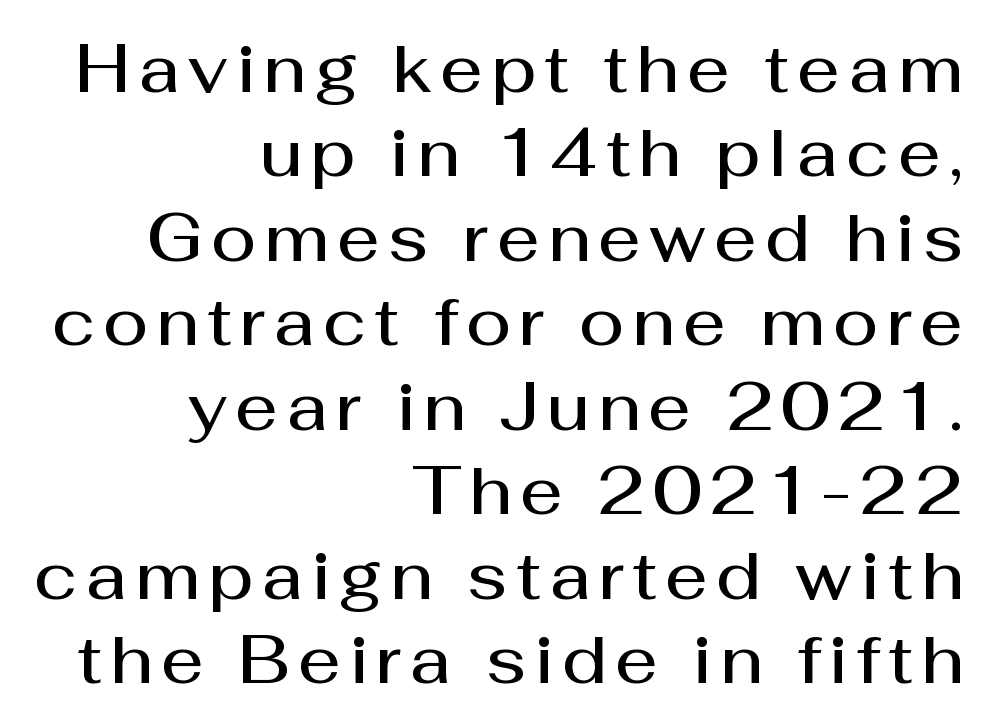
The image shows 67 px semibold sans-serif type, upright; set right-aligned, normal line spacing (1.26x), not underlined; medium stroke contrast and a medium x-height.
